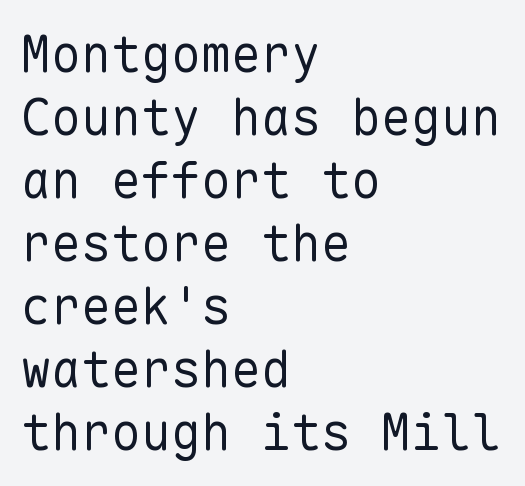
Characters remain perfectly vertical along every line. The rendering uses a moderate line-height, typical for paragraphs. Letterform terminals end flat and unadorned throughout the passage. Every row of glyphs begins at an identical x-position on the left. Vertical stems look standard width or narrower in stroke. Words appear dense and cohesive because spacing is normal.
